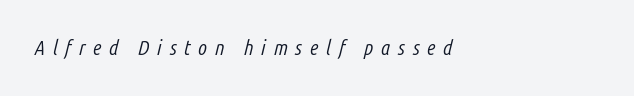
{"italic": "yes", "lean": "right", "slant_degrees": 14, "bold": "no", "underline": "no", "align": "left", "letter_spacing": "wide", "letter_spacing_em": 0.36, "glyph_px": 21}
